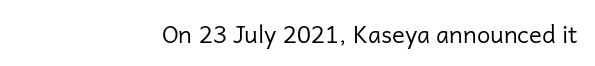
{"italic": "no", "bold": "no", "underline": "no", "align": "right", "letter_spacing": "normal", "letter_spacing_em": 0.0, "glyph_px": 24}
